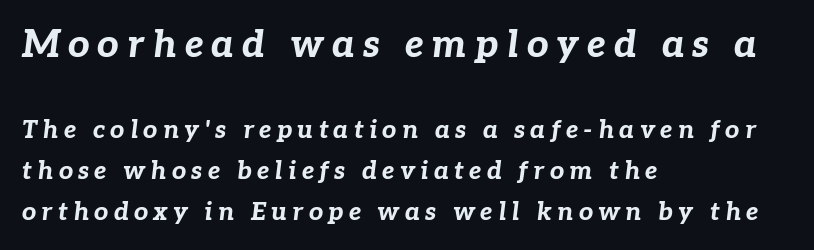
{"italic": "yes", "lean": "right", "slant_degrees": 7, "bold": "yes", "weight": "bold", "width": "normal", "stroke_contrast": "low", "x_height": "medium", "monospaced": "no", "underline": "no", "align": "left", "line_spacing": "normal", "line_spacing_ratio": 1.64, "letter_spacing": "wide", "letter_spacing_em": 0.21, "larger_block": "first", "size_ratio": 1.52, "glyph_px": 38}
